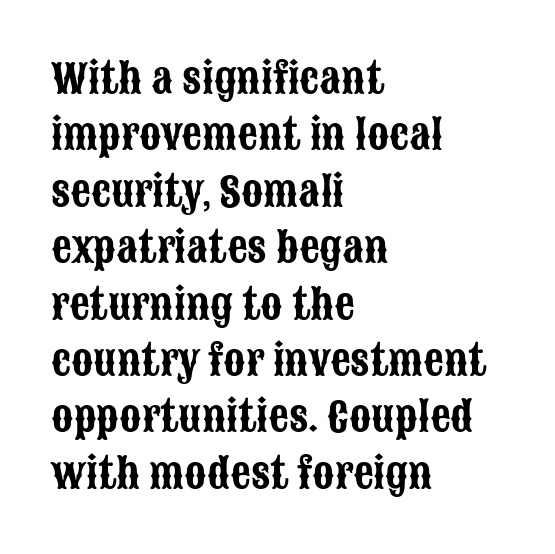
Underlining? Definitely not there. Spacing between characters is what you'd get straight out of the box. Baseline-to-baseline distance is the conventional proportion of letter height. Upright lettering throughout.
